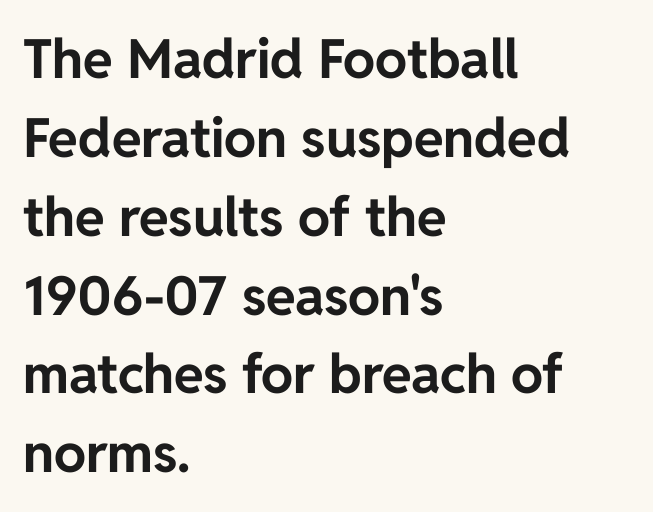
Q: Is the text bold? A: Yes.
Q: Is the text italic (slanted)? A: No, it is upright.
Q: Is the typeface a serif or a sans-serif typeface? A: Sans-serif.
Q: Is the text underlined? A: No.
Q: How is the paragraph aligned? A: Left-aligned.
Q: Is the spacing between letters normal or unusually wide? A: Normal.
Q: Is the spacing between lines tight, normal or loose? A: Normal.
Q: Width (condensed, normal, or wide)? A: Normal.
Q: Stroke contrast? A: Low.
Q: x-height? A: Medium.
Q: Monospaced? A: No.
